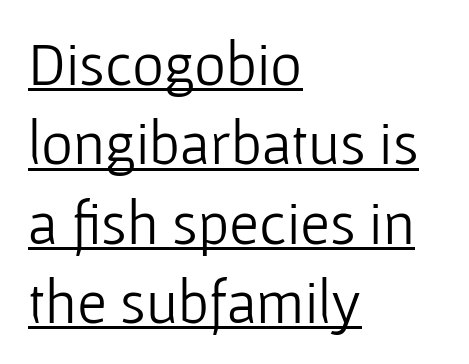
Q: Is the text bold? A: No.
Q: Is the text italic (slanted)? A: No, it is upright.
Q: Is the typeface a serif or a sans-serif typeface? A: Sans-serif.
Q: Is the text underlined? A: Yes.
Q: How is the paragraph aligned? A: Left-aligned.
Q: Is the spacing between letters normal or unusually wide? A: Normal.
Q: Is the spacing between lines tight, normal or loose? A: Normal.
Q: Width (condensed, normal, or wide)? A: Normal.
Q: Stroke contrast? A: Low.
Q: x-height? A: Medium.
Q: Monospaced? A: No.
